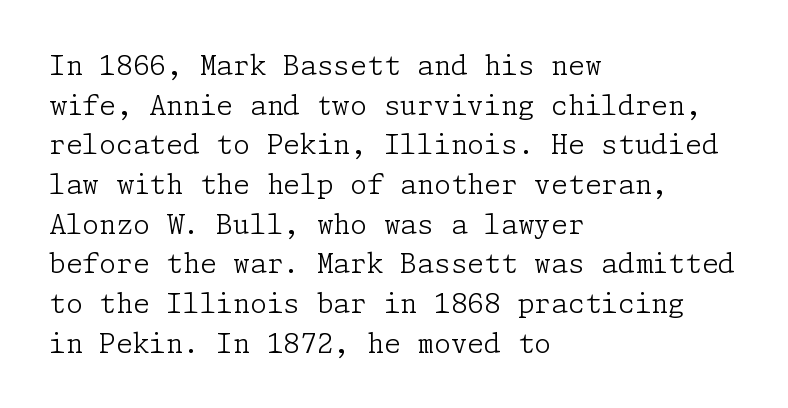
{"italic": "no", "bold": "no", "underline": "no", "align": "left", "line_spacing": "normal", "line_spacing_ratio": 1.47, "letter_spacing": "normal", "letter_spacing_em": 0.0, "glyph_px": 27}
